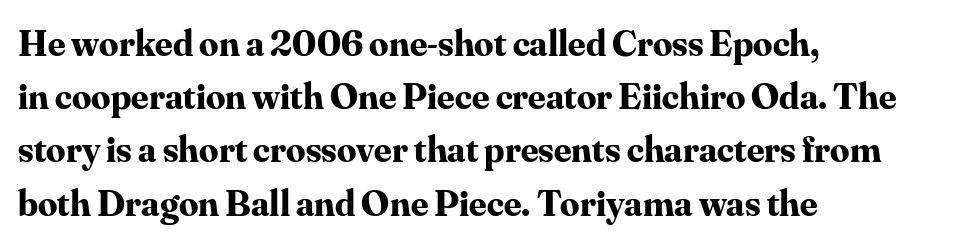
{"serif": "yes", "italic": "no", "bold": "yes", "weight": "bold", "width": "normal", "stroke_contrast": "medium", "x_height": "small", "monospaced": "no", "underline": "no", "align": "left", "line_spacing": "normal", "line_spacing_ratio": 1.4, "letter_spacing": "normal", "letter_spacing_em": 0.0, "glyph_px": 38}
